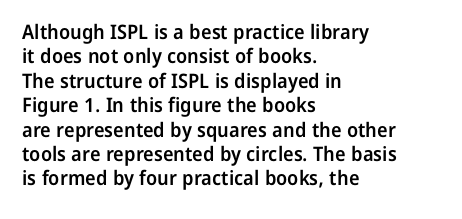
The image shows 20 px text type, upright; set left-aligned, line spacing 1.22x, normal letter spacing, not underlined.
